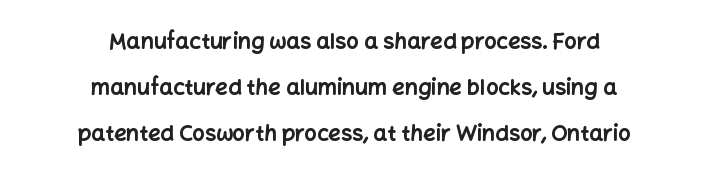
Q: Is the text bold? A: Yes.
Q: Is the text italic (slanted)? A: No, it is upright.
Q: Is the text underlined? A: No.
Q: How is the paragraph aligned? A: Centered.
Q: Is the spacing between letters normal or unusually wide? A: Normal.
Q: Is the spacing between lines tight, normal or loose? A: Loose.
